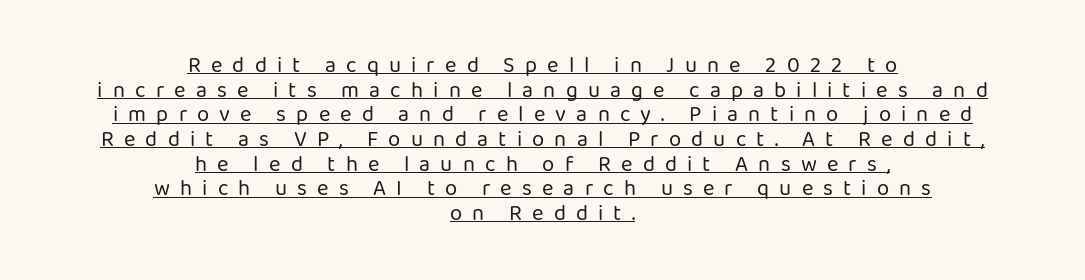
{"italic": "no", "bold": "no", "underline": "yes", "align": "center", "line_spacing": "tight", "line_spacing_ratio": 1.12, "letter_spacing": "wide", "letter_spacing_em": 0.46, "glyph_px": 22}
